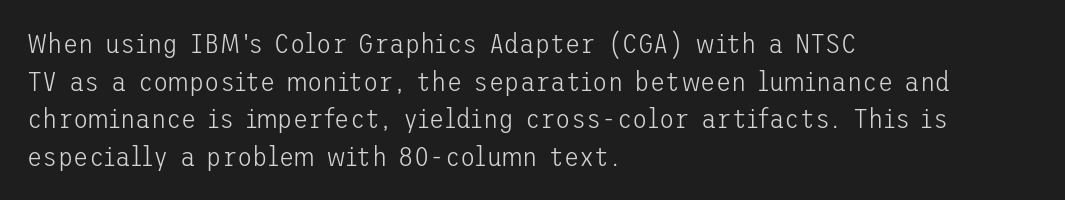
Q: Is the text bold? A: No.
Q: Is the text italic (slanted)? A: No, it is upright.
Q: Is the typeface a serif or a sans-serif typeface? A: Sans-serif.
Q: Is the text underlined? A: No.
Q: How is the paragraph aligned? A: Left-aligned.
Q: Is the spacing between letters normal or unusually wide? A: Normal.
Q: Is the spacing between lines tight, normal or loose? A: Normal.
Q: Width (condensed, normal, or wide)? A: Normal.
Q: Stroke contrast? A: Low.
Q: x-height? A: Medium.
